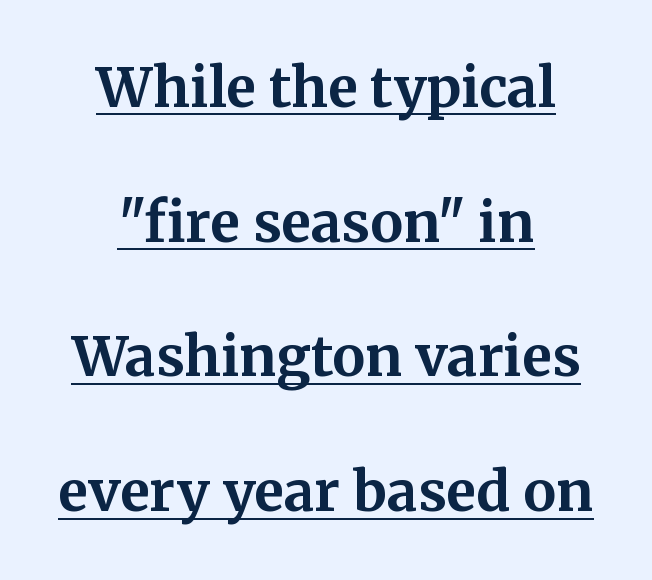
Character widths vary here, with narrow letters taking less room than wide ones. Yep, those are serifs on the letters. Decoration check: the copy is underlined. Line spacing here is loose. A roman cut, with each character standing at attention.
